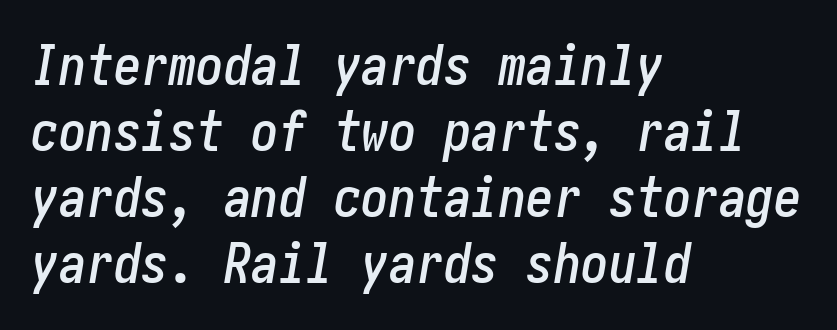
The passage shown is not underscored anywhere. Tall strokes in this sample are angled rather than plumb. Inter-character spacing is left at the font's built-in metrics. Reading down the block, your eye returns to a fixed left position each line.
